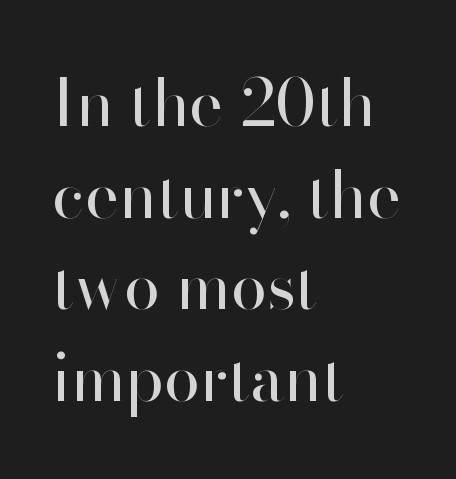
Q: Is the text bold? A: No.
Q: Is the text italic (slanted)? A: No, it is upright.
Q: Is the typeface a serif or a sans-serif typeface? A: Sans-serif.
Q: Is the text underlined? A: No.
Q: How is the paragraph aligned? A: Left-aligned.
Q: Is the spacing between letters normal or unusually wide? A: Normal.
Q: Is the spacing between lines tight, normal or loose? A: Normal.
Q: Width (condensed, normal, or wide)? A: Normal.
Q: Stroke contrast? A: High.
Q: x-height? A: Small.
Q: Monospaced? A: No.
